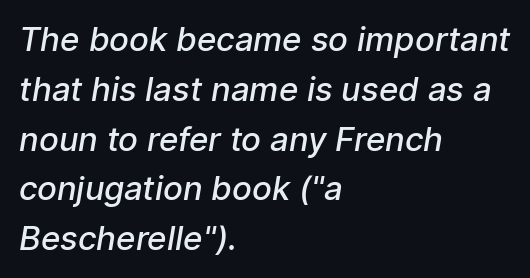
{"serif": "no", "bold": "semi", "weight": "semibold", "width": "normal", "stroke_contrast": "low", "x_height": "medium", "monospaced": "no", "underline": "no", "align": "left", "line_spacing": "normal", "line_spacing_ratio": 1.51, "letter_spacing": "normal", "letter_spacing_em": 0.0, "glyph_px": 33}
